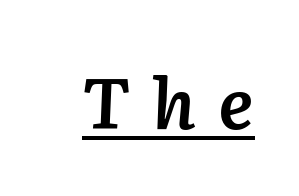
The image shows 71 px semibold type, italic (leaning right); set unusually wide letter spacing (+0.32 em), underlined; low stroke contrast and a medium x-height.
